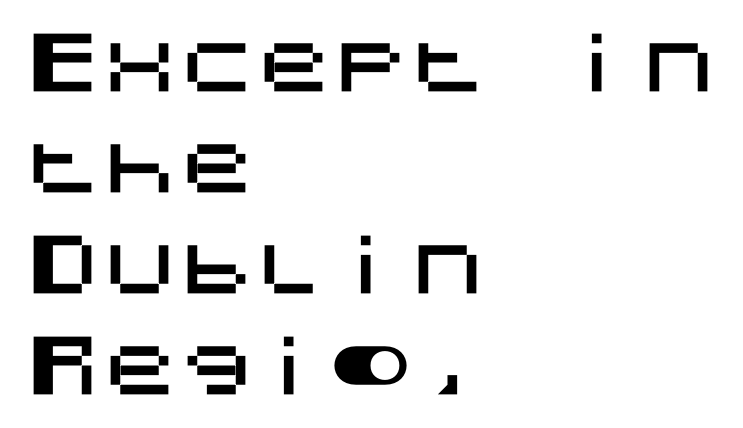
The image shows 77 px sans-serif type, upright; set left-aligned, normal line spacing (1.31x), normal letter spacing, not underlined; medium stroke contrast and a large x-height.
